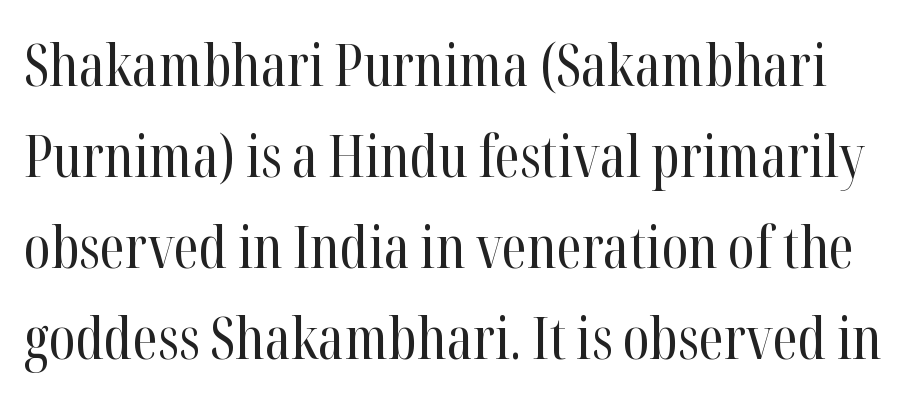
Letters have the restrained weight of plain body copy at most. Compared with typical paragraphs, the rows here are spaced about the same. The foot of each line stays bare and open. Observe the serifs anchoring each vertical stroke in this sample. No extra tracking has been applied to these lines. Style check: upright.
